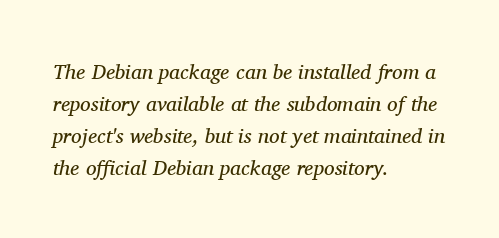
{"italic": "yes", "lean": "right", "slant_degrees": 11, "bold": "no", "underline": "no", "align": "left", "line_spacing": "normal", "line_spacing_ratio": 1.52, "letter_spacing": "normal", "letter_spacing_em": 0.0, "glyph_px": 21}
